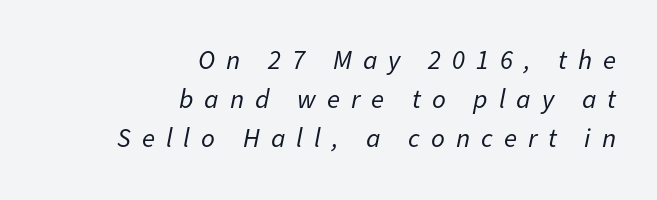
Q: Is the text bold? A: No.
Q: Is the text italic (slanted)? A: Yes, it leans right by about 11 degrees.
Q: Is the text underlined? A: No.
Q: How is the paragraph aligned? A: Right-aligned.
Q: Is the spacing between letters normal or unusually wide? A: Unusually wide.
Q: Is the spacing between lines tight, normal or loose? A: Normal.
